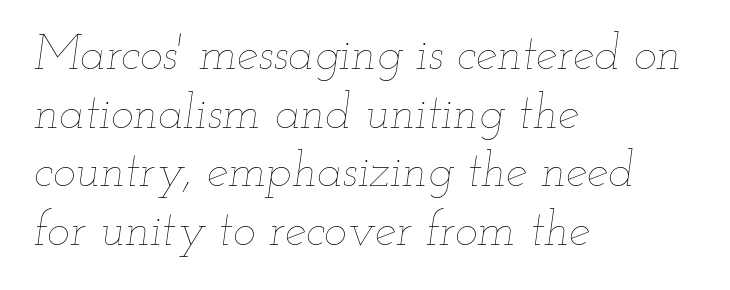
{"italic": "yes", "lean": "right", "slant_degrees": 12, "bold": "no", "weight": "thin", "width": "wide", "stroke_contrast": "low", "x_height": "small", "monospaced": "no", "underline": "no", "align": "left", "line_spacing_ratio": 1.22, "letter_spacing": "normal", "letter_spacing_em": 0.0, "glyph_px": 48}
